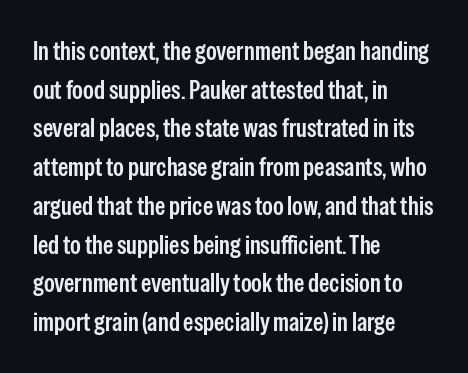
What stands out about the letter spacing? Nothing — it is the standard amount. Where is the straight margin? On the left. The glyphs are unaccompanied by any horizontal stroke below them. Is there any slant? The stems are plumb. The leading is moderate, giving the passage an even texture.
